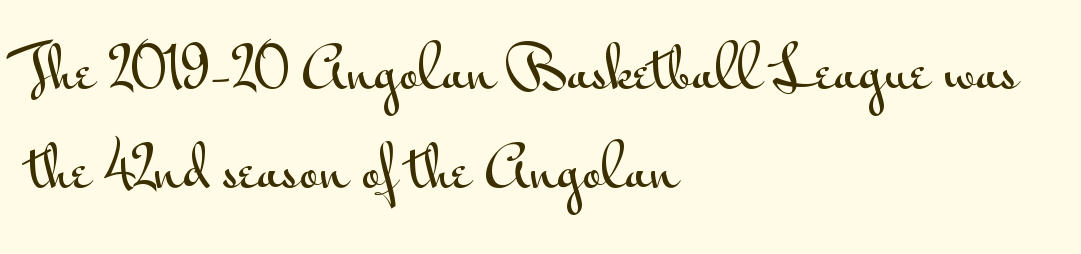
Character widths vary here, with narrow letters taking less room than wide ones. Type style note: lacks serifs. Tracking value appears to be zero — textbook default spacing. This sample is left-justified, so line endings fall wherever the words run out.
